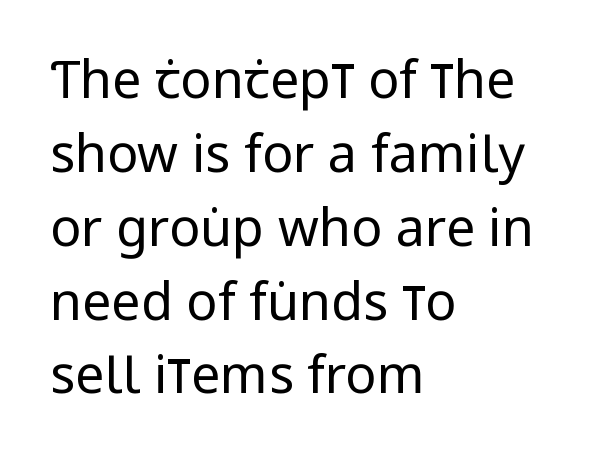
Looks like regular typesetting: each glyph gets only the width it needs. The paragraph has a hard left edge and a soft right edge. The characters are drawn with everyday or finer stroke widths. Lines of text with bare space underneath. Is the letter spacing exaggerated? No — it looks like the ordinary default.
